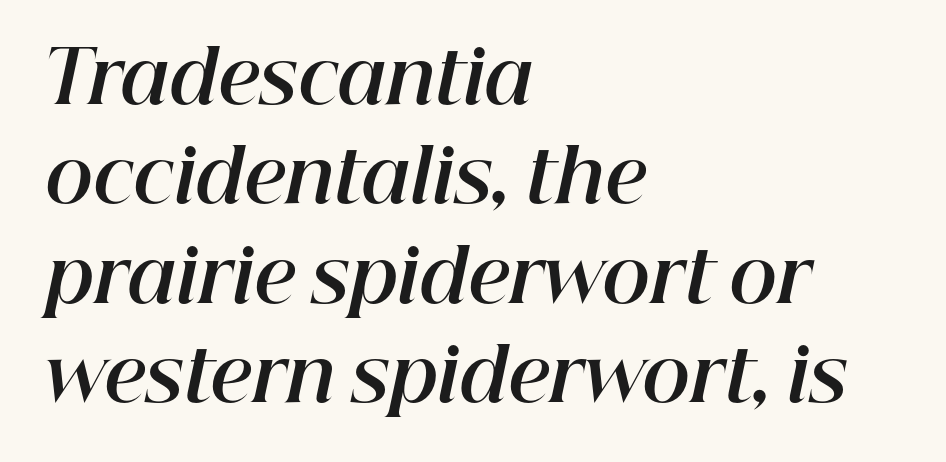
Q: Is the text bold? A: Yes.
Q: Is the text italic (slanted)? A: Yes, it leans right by about 12 degrees.
Q: Is the text underlined? A: No.
Q: How is the paragraph aligned? A: Left-aligned.
Q: Is the spacing between letters normal or unusually wide? A: Normal.
Q: Is the spacing between lines tight, normal or loose? A: Normal.
Q: Width (condensed, normal, or wide)? A: Normal.
Q: Stroke contrast? A: High.
Q: x-height? A: Medium.
Q: Monospaced? A: No.
